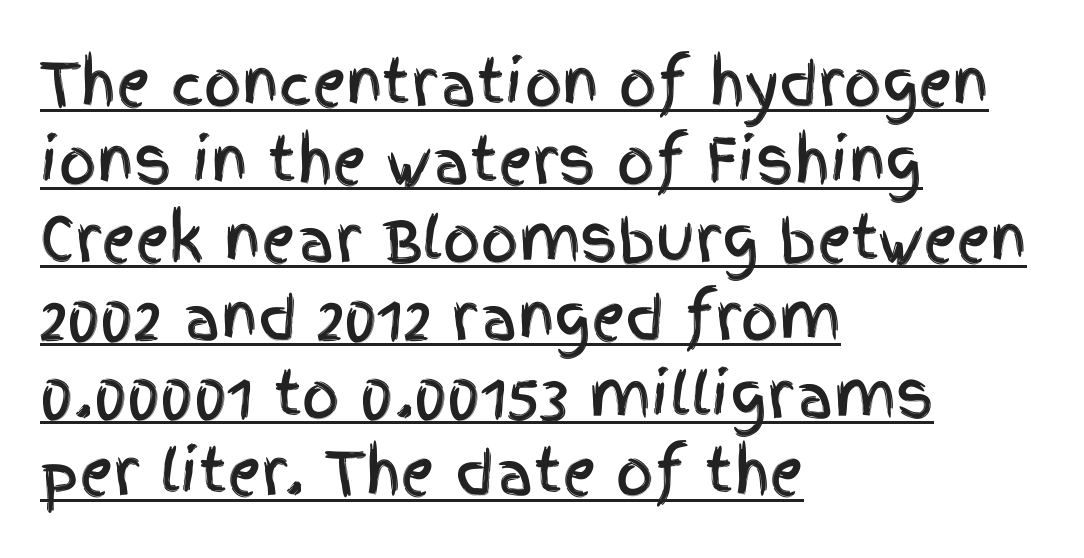
Check the space under the baseline: a stroke is drawn there. Line starts are locked; line ends wander. Whoever set this chose a conventional vertical rhythm. Every stem runs plumb, perpendicular to the baseline. Type style note: lacks serifs.
